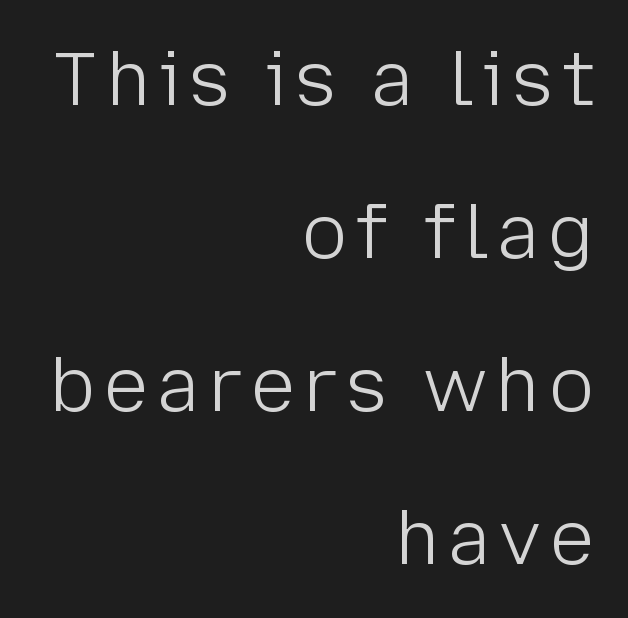
{"serif": "no", "italic": "no", "bold": "no", "weight": "light", "width": "normal", "stroke_contrast": "low", "x_height": "medium", "monospaced": "no", "underline": "no", "align": "right", "line_spacing": "loose", "line_spacing_ratio": 2.04, "glyph_px": 75}
